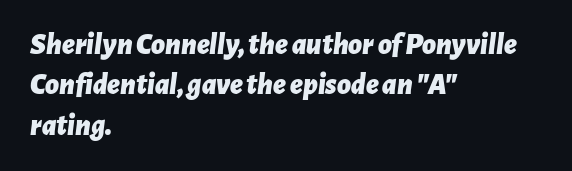
Q: Is the text bold? A: Yes.
Q: Is the text italic (slanted)? A: Yes, it leans right by about 7 degrees.
Q: Is the text underlined? A: No.
Q: How is the paragraph aligned? A: Left-aligned.
Q: Is the spacing between letters normal or unusually wide? A: Normal.
Q: Is the spacing between lines tight, normal or loose? A: Normal.
Q: Width (condensed, normal, or wide)? A: Normal.
Q: Stroke contrast? A: Low.
Q: x-height? A: Medium.
Q: Monospaced? A: No.
